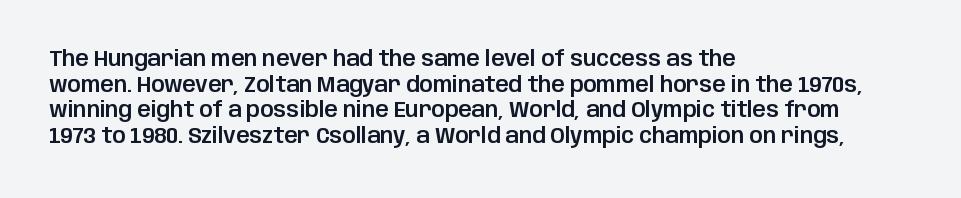
Line beginnings align vertically; line endings do not. Posture: vertical. A typesetter would call this zero additional tracking. The baseline area is clear.
